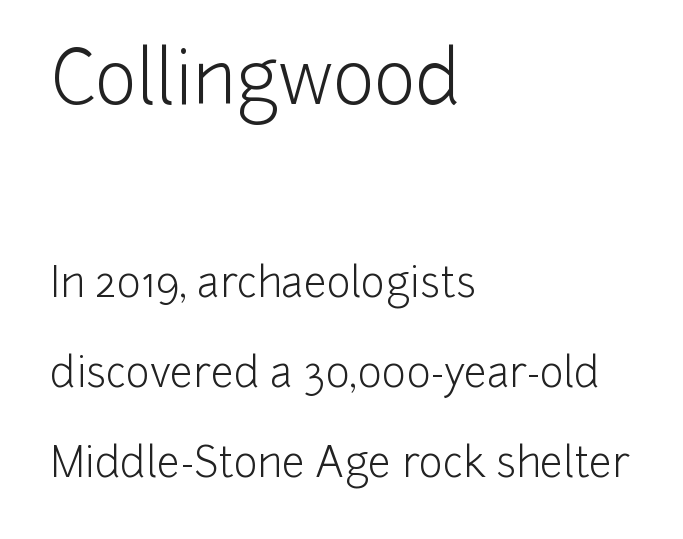
{"serif": "no", "italic": "no", "bold": "no", "weight": "light", "width": "normal", "stroke_contrast": "low", "x_height": "medium", "monospaced": "no", "underline": "no", "align": "left", "line_spacing": "loose", "line_spacing_ratio": 2.2, "letter_spacing": "normal", "letter_spacing_em": 0.0, "larger_block": "first", "size_ratio": 1.76, "glyph_px": 72}
